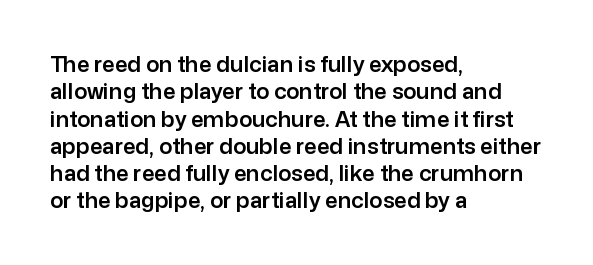
The image shows 22 px text type, upright; set left-aligned, line spacing 1.24x, normal letter spacing, not underlined.
